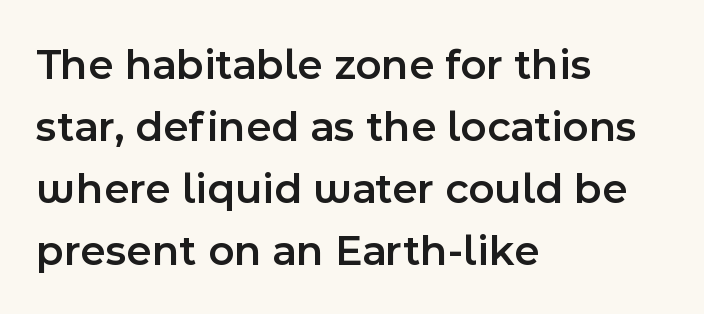
{"serif": "no", "italic": "no", "bold": "semi", "weight": "semibold", "width": "normal", "x_height": "medium", "monospaced": "no", "underline": "no", "align": "left", "line_spacing": "normal", "line_spacing_ratio": 1.41, "letter_spacing": "normal", "letter_spacing_em": 0.0, "glyph_px": 44}
